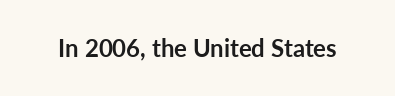
Q: Is the text bold? A: Yes.
Q: Is the text italic (slanted)? A: No, it is upright.
Q: Is the text underlined? A: No.
Q: Is the spacing between letters normal or unusually wide? A: Normal.
